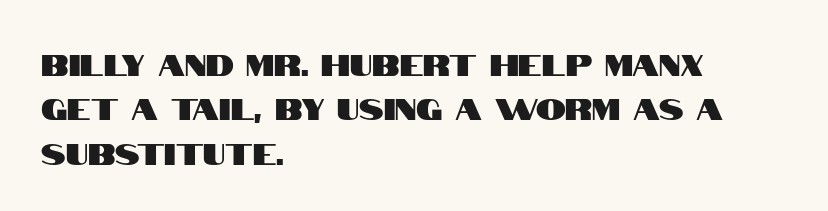
{"serif": "no", "italic": "no", "width": "condensed", "stroke_contrast": "high", "x_height": "large", "monospaced": "no", "underline": "no", "align": "left", "line_spacing": "normal", "line_spacing_ratio": 1.48, "letter_spacing": "normal", "letter_spacing_em": 0.0, "glyph_px": 30}
